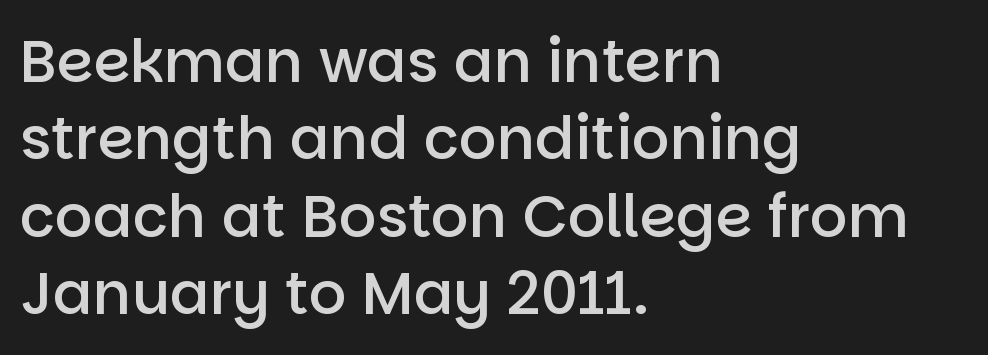
{"serif": "no", "italic": "no", "bold": "semi", "weight": "semibold", "width": "normal", "stroke_contrast": "low", "x_height": "large", "monospaced": "no", "underline": "no", "align": "left", "line_spacing": "normal", "line_spacing_ratio": 1.31, "letter_spacing": "normal", "letter_spacing_em": 0.0, "glyph_px": 59}
